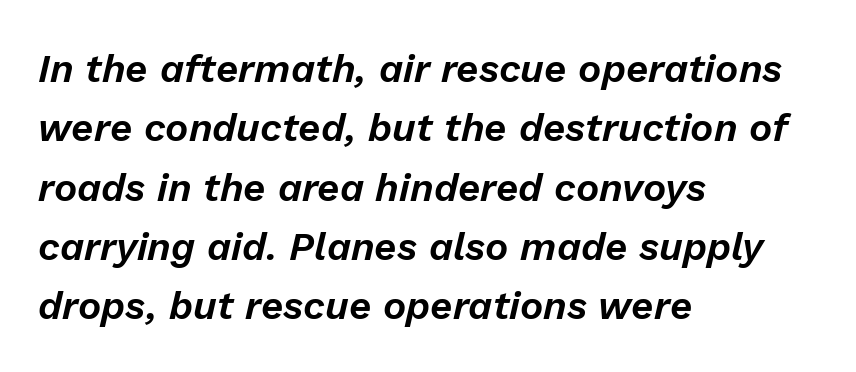
The image shows 39 px text type, italic (leaning right); set left-aligned, normal line spacing (1.52x), normal letter spacing, not underlined; low stroke contrast and a medium x-height.
